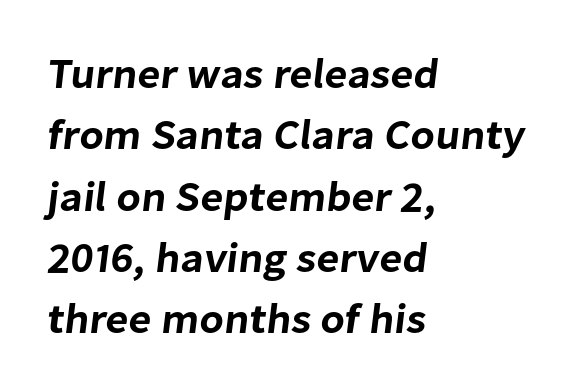
To sum up the face: it is a sans, with no serifs. The compositor pushed each line to the left boundary. The rendering uses a moderate line-height, typical for paragraphs. Just letters on the line, the space beneath them empty. What stands out about the letter spacing? Nothing — it is the standard amount.
